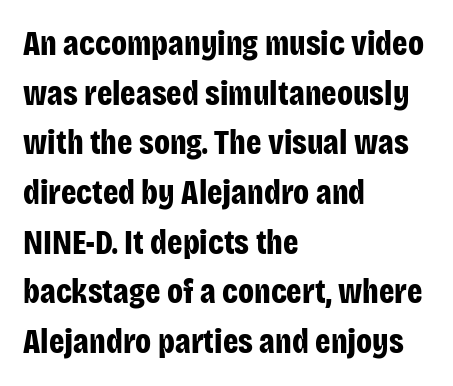
Line beginnings align vertically; line endings do not. The characters look thick and weighty, a clear bold. Think of a printed novel: that variable character pitch is what you see here. A normal amount of white space separates one row of letters from the next. Nobody touched the tracking dial on this one. Stroke terminals: plain, sans-serif.
